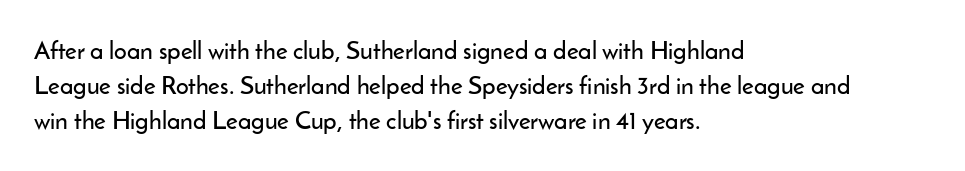
The image shows 25 px text type, upright; set left-aligned, normal line spacing (1.41x), normal letter spacing, not underlined.
